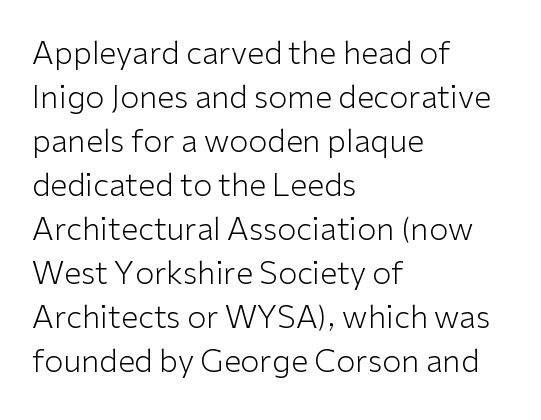
The image shows 31 px light sans-serif type, upright; set left-aligned, normal line spacing (1.42x), normal letter spacing, not underlined; low stroke contrast and a medium x-height.
